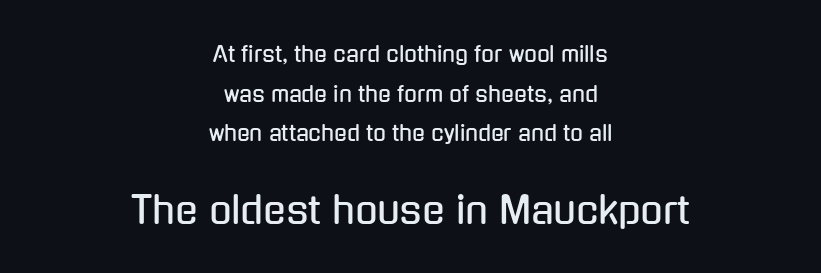
{"serif": "no", "italic": "no", "width": "condensed", "stroke_contrast": "low", "x_height": "medium", "monospaced": "no", "underline": "no", "align": "center", "line_spacing_ratio": 1.89, "letter_spacing": "normal", "letter_spacing_em": 0.0, "larger_block": "second", "size_ratio": 1.76, "glyph_px": 37}
